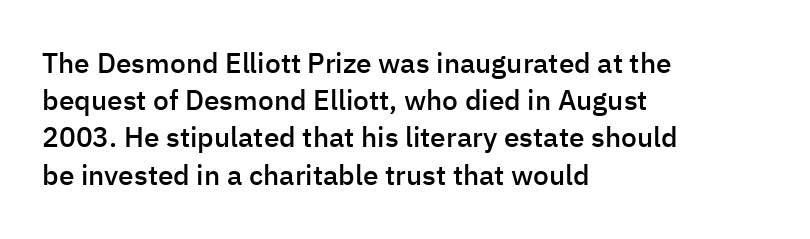
Q: Is the text bold? A: Semi-bold.
Q: Is the text italic (slanted)? A: No, it is upright.
Q: Is the typeface a serif or a sans-serif typeface? A: Sans-serif.
Q: Is the text underlined? A: No.
Q: How is the paragraph aligned? A: Left-aligned.
Q: Is the spacing between letters normal or unusually wide? A: Normal.
Q: Is the spacing between lines tight, normal or loose? A: Normal.
Q: Width (condensed, normal, or wide)? A: Normal.
Q: Stroke contrast? A: Low.
Q: x-height? A: Medium.
Q: Monospaced? A: No.
